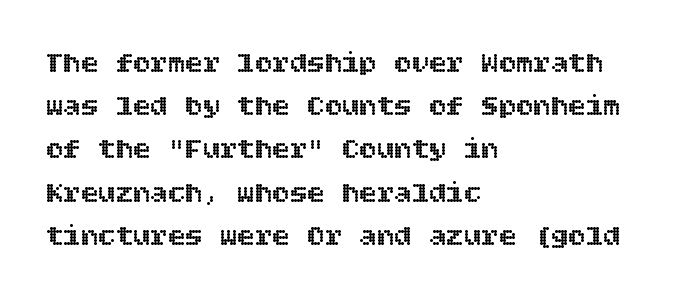
The image shows 29 px text type, upright; set left-aligned, normal line spacing (1.49x), normal letter spacing, not underlined; a large x-height.
